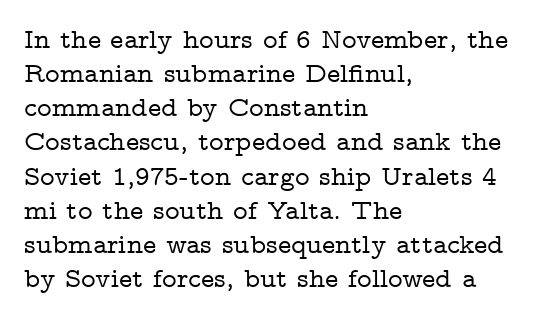
{"serif": "yes", "italic": "no", "width": "wide", "stroke_contrast": "low", "x_height": "medium", "monospaced": "no", "underline": "no", "align": "left", "line_spacing_ratio": 1.22, "letter_spacing": "normal", "letter_spacing_em": 0.0, "glyph_px": 28}
